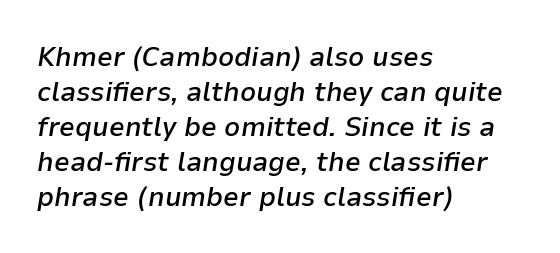
Q: Is the text bold? A: Semi-bold.
Q: Is the text italic (slanted)? A: Yes, it leans right by about 9 degrees.
Q: Is the text underlined? A: No.
Q: How is the paragraph aligned? A: Left-aligned.
Q: Is the spacing between letters normal or unusually wide? A: Normal.
Q: Is the spacing between lines tight, normal or loose? A: Normal.
Q: Width (condensed, normal, or wide)? A: Normal.
Q: Stroke contrast? A: Low.
Q: x-height? A: Medium.
Q: Monospaced? A: No.
